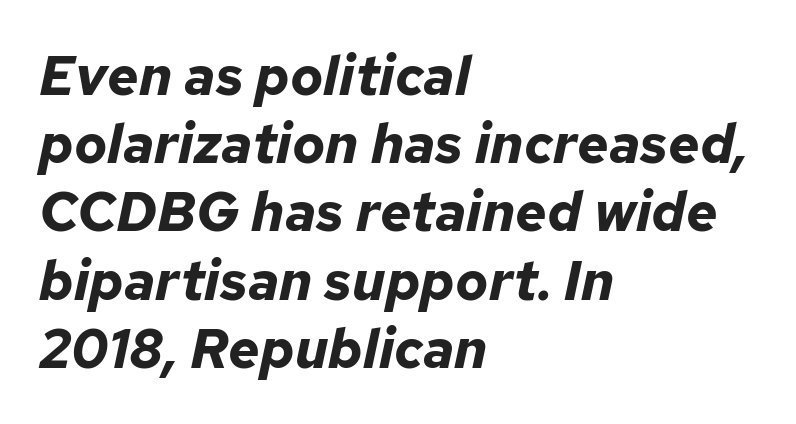
The passage shown has conventional tracking throughout. These lines were composed using italics. Type without underlining. Each letter keeps its own natural width here, so spacing adapts to shape. This sample is left-justified, so line endings fall wherever the words run out.
